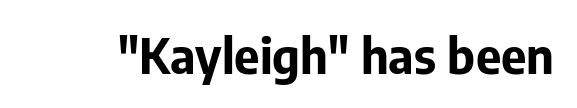
The image shows 49 px bold sans-serif type, upright; set normal letter spacing, not underlined; low stroke contrast and a medium x-height.
